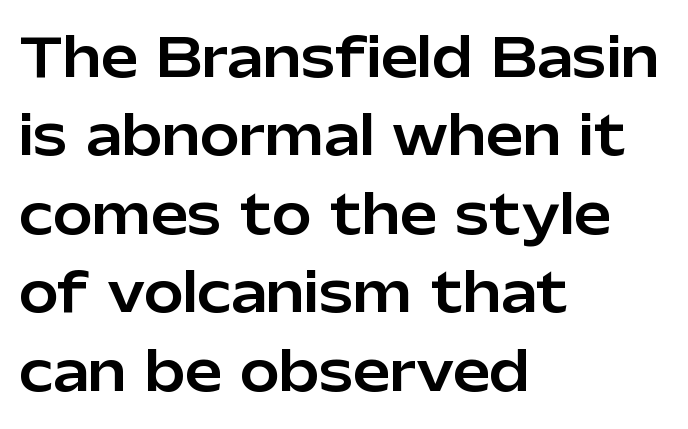
{"serif": "no", "italic": "no", "width": "normal", "stroke_contrast": "low", "x_height": "medium", "monospaced": "no", "underline": "no", "align": "left", "line_spacing": "normal", "line_spacing_ratio": 1.48, "letter_spacing": "normal", "letter_spacing_em": 0.0, "glyph_px": 53}
